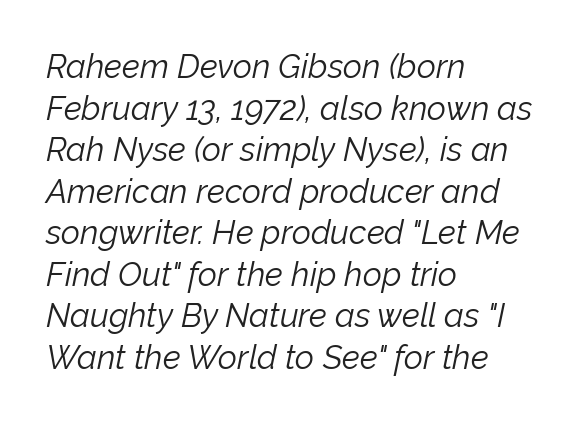
{"italic": "yes", "lean": "right", "slant_degrees": 12, "bold": "no", "weight": "light", "width": "normal", "stroke_contrast": "low", "x_height": "medium", "monospaced": "no", "underline": "no", "align": "left", "line_spacing": "normal", "line_spacing_ratio": 1.26, "letter_spacing": "normal", "letter_spacing_em": 0.0, "glyph_px": 33}
